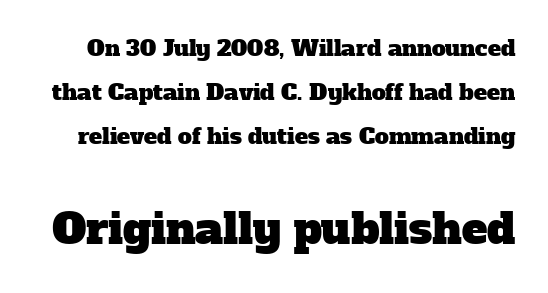
Q: Is the typeface a serif or a sans-serif typeface? A: Serif.
Q: Is the text underlined? A: No.
Q: Is the spacing between letters normal or unusually wide? A: Normal.
Q: Is the spacing between lines tight, normal or loose? A: Loose.
Q: Which block of text is set in a larger size, the first (top) or the second (bottom)? A: The second (bottom) one.
Q: Width (condensed, normal, or wide)? A: Normal.
Q: Stroke contrast? A: Low.
Q: x-height? A: Medium.
Q: Monospaced? A: No.
